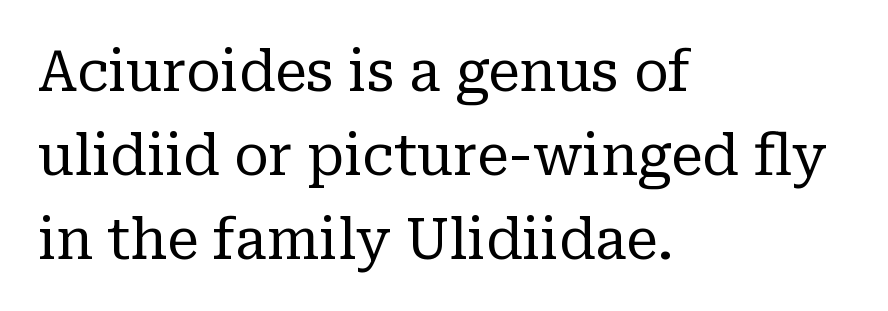
The horizontal fit of the characters is conventional and even. Casual observation: everything's shoved over to the left. Weight: in the light-to-regular range. The gap between lines stays unmarked.
